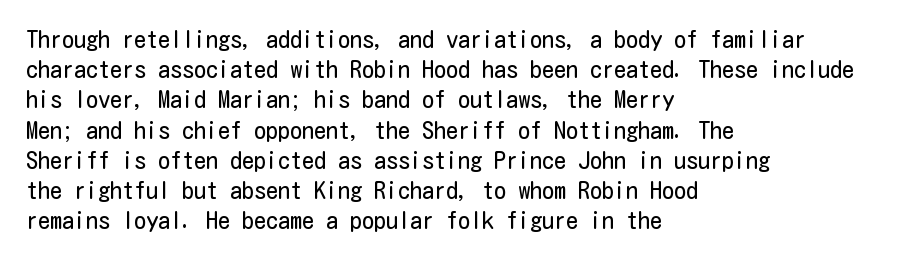
The weight would be labelled regular, book, light, or lighter still. Every stem runs plumb, perpendicular to the baseline. Descender tails drop into unmarked territory. One glance says typical: line gaps are just what's usual.
